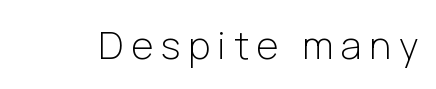
Q: Is the text bold? A: No.
Q: Is the text italic (slanted)? A: No, it is upright.
Q: Is the typeface a serif or a sans-serif typeface? A: Sans-serif.
Q: Is the text underlined? A: No.
Q: Is the spacing between letters normal or unusually wide? A: Unusually wide.
Q: Width (condensed, normal, or wide)? A: Normal.
Q: Stroke contrast? A: Low.
Q: x-height? A: Medium.
Q: Monospaced? A: No.
